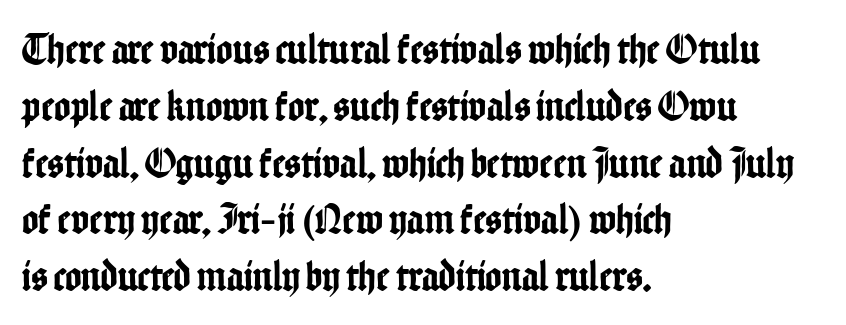
Q: Is the text italic (slanted)? A: No, it is upright.
Q: Is the typeface a serif or a sans-serif typeface? A: Sans-serif.
Q: Is the text underlined? A: No.
Q: How is the paragraph aligned? A: Left-aligned.
Q: Is the spacing between letters normal or unusually wide? A: Normal.
Q: Is the spacing between lines tight, normal or loose? A: Normal.
Q: Width (condensed, normal, or wide)? A: Condensed.
Q: Stroke contrast? A: Low.
Q: x-height? A: Medium.
Q: Monospaced? A: No.
